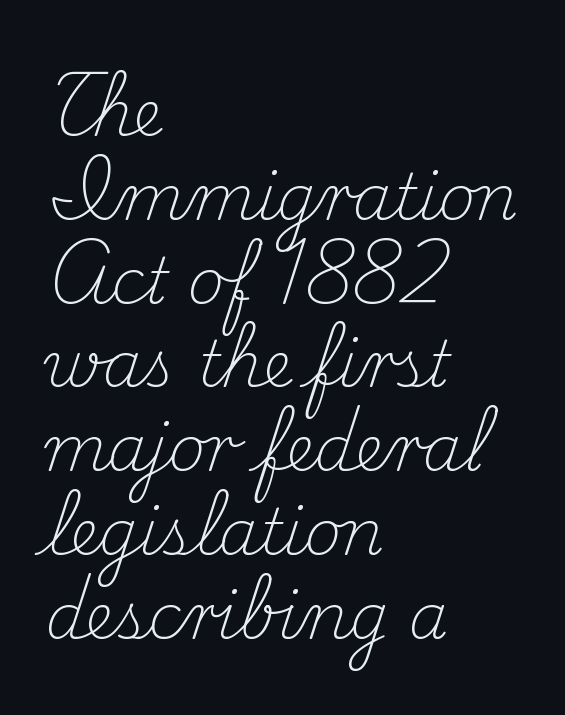
Q: Is the text bold? A: No.
Q: Is the text italic (slanted)? A: Yes.
Q: Is the typeface a serif or a sans-serif typeface? A: Serif.
Q: Is the text underlined? A: No.
Q: How is the paragraph aligned? A: Left-aligned.
Q: Is the spacing between letters normal or unusually wide? A: Normal.
Q: Is the spacing between lines tight, normal or loose? A: Normal.
Q: Width (condensed, normal, or wide)? A: Normal.
Q: Stroke contrast? A: Medium.
Q: x-height? A: Small.
Q: Monospaced? A: No.
